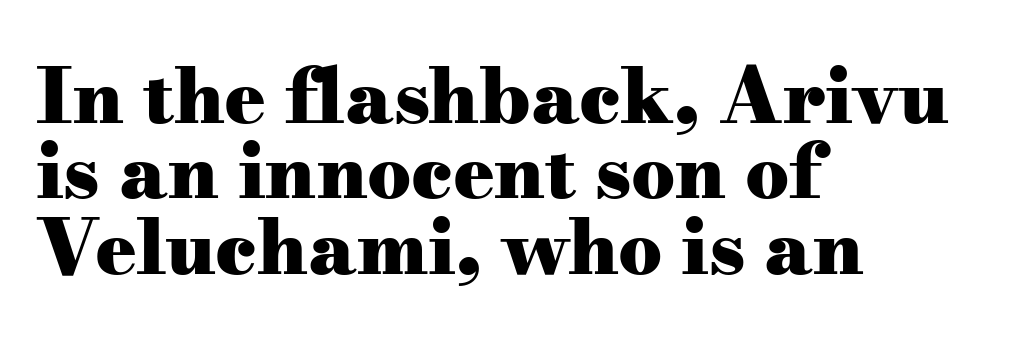
Q: Is the text bold? A: Yes.
Q: Is the text italic (slanted)? A: No, it is upright.
Q: Is the typeface a serif or a sans-serif typeface? A: Serif.
Q: Is the text underlined? A: No.
Q: How is the paragraph aligned? A: Left-aligned.
Q: Is the spacing between letters normal or unusually wide? A: Normal.
Q: Is the spacing between lines tight, normal or loose? A: Tight.
Q: Width (condensed, normal, or wide)? A: Wide.
Q: Stroke contrast? A: Medium.
Q: x-height? A: Small.
Q: Monospaced? A: No.
